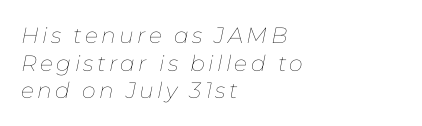
The image shows 22 px text type, italic (leaning right); set left-aligned, normal line spacing (1.26x), not underlined.
